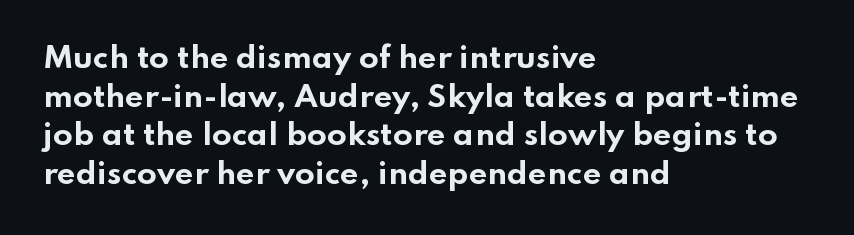
The image shows 29 px bold, wide sans-serif type, upright; set left-aligned, normal line spacing (1.33x), normal letter spacing, not underlined; low stroke contrast and a small x-height.
